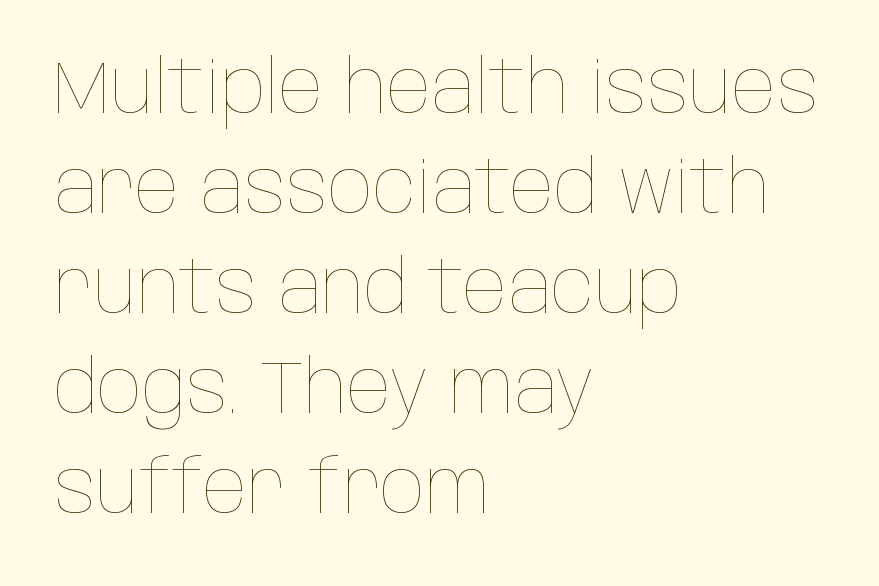
You could not count columns in this text — the font is proportionally spaced. Descenders are the only things crossing below the line. How are the letters spaced? Ordinarily, with no added tracking. The specimen reads as upright at a glance.
